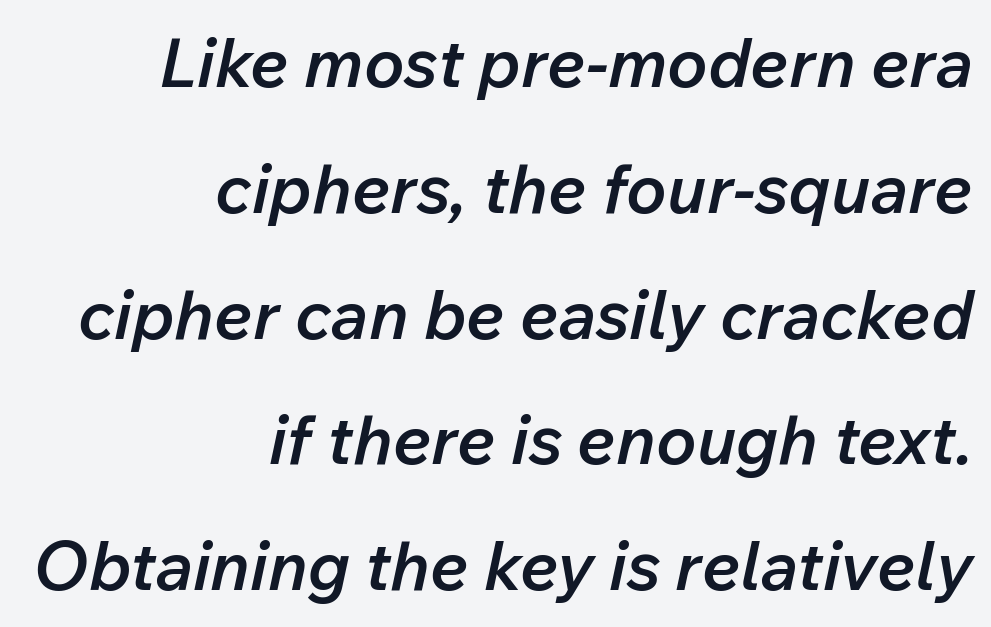
The image shows 68 px semibold type, italic (leaning right); set right-aligned, line spacing 1.85x, normal letter spacing, not underlined; low stroke contrast and a medium x-height.
